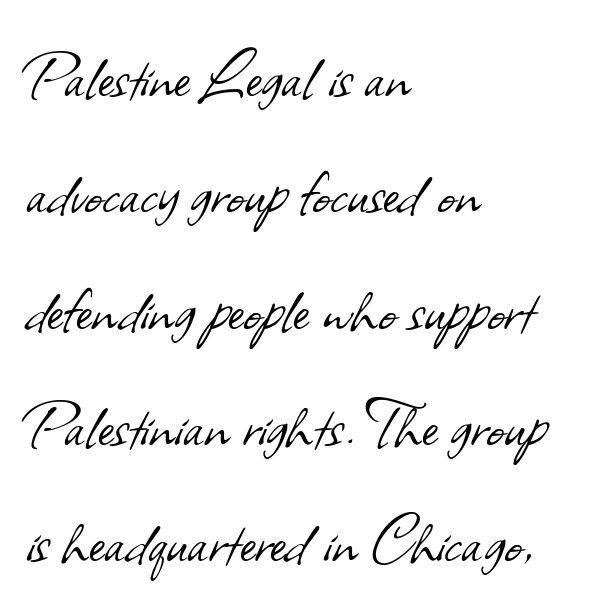
{"serif": "no", "bold": "no", "weight": "light", "width": "normal", "stroke_contrast": "low", "x_height": "small", "monospaced": "no", "underline": "no", "align": "left", "line_spacing": "normal", "line_spacing_ratio": 1.53, "letter_spacing": "normal", "letter_spacing_em": 0.0, "glyph_px": 76}
